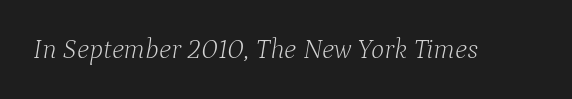
The passage shown is typed in a proportional face where columns would drift. This sample uses plain, unmodified letter spacing. A typesetter would mark this as italic. Yep, those are serifs on the letters.
